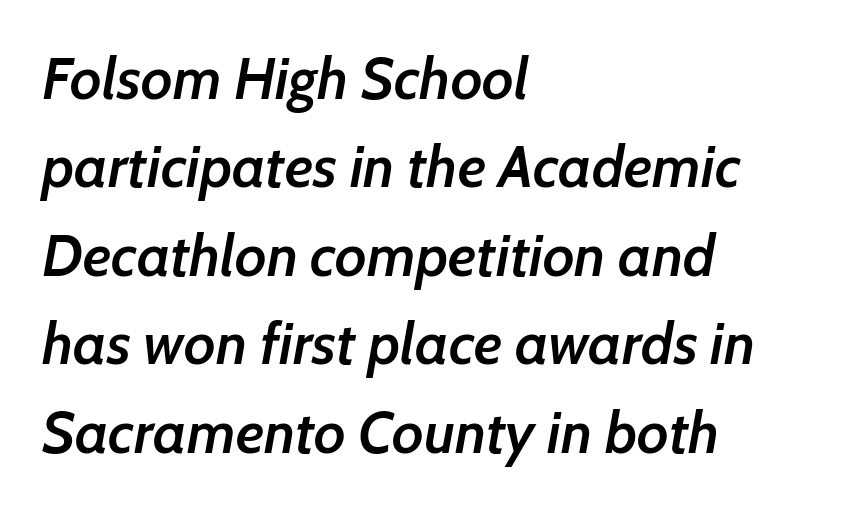
The image shows 59 px semibold type, italic (leaning right); set left-aligned, normal line spacing (1.5x), normal letter spacing, not underlined; low stroke contrast and a medium x-height.
